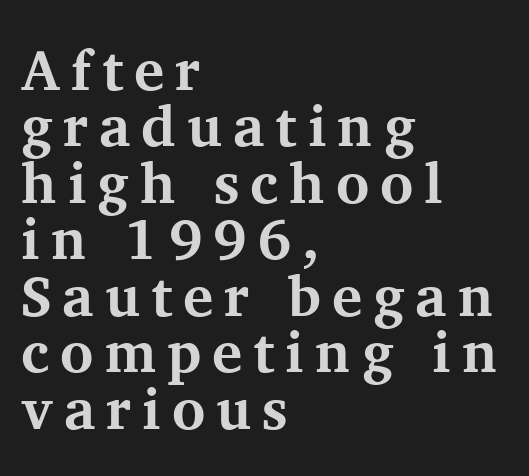
Does the copy run flush right? No — it runs flush left. Character widths vary here, with narrow letters taking less room than wide ones. Honestly, the rows look squashed on top of each other. Is this a sans? No — the strokes have serifs.
